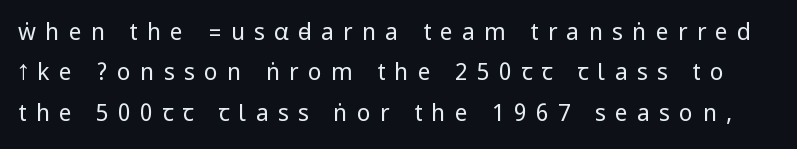
The image shows 23 px text type, upright; set line spacing 1.76x, unusually wide letter spacing (+0.4 em), not underlined.
